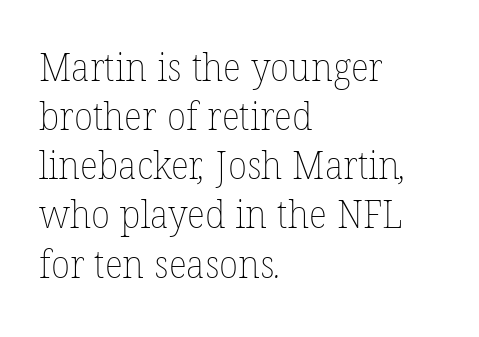
Q: Is the text bold? A: No.
Q: Is the text underlined? A: No.
Q: How is the paragraph aligned? A: Left-aligned.
Q: Is the spacing between letters normal or unusually wide? A: Normal.
Q: Is the spacing between lines tight, normal or loose? A: Normal.
Q: Width (condensed, normal, or wide)? A: Normal.
Q: Stroke contrast? A: Low.
Q: x-height? A: Medium.
Q: Monospaced? A: No.
